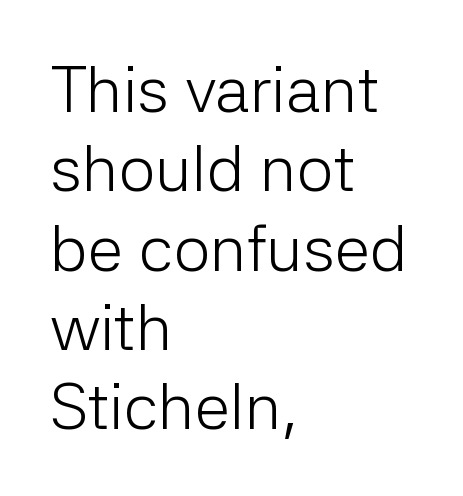
Grotesque or geometric, the face here clearly has no serifs. The specimen reads as upright at a glance. A clean baseline with only descenders dipping below it. The characters are drawn with everyday or finer stroke widths.
